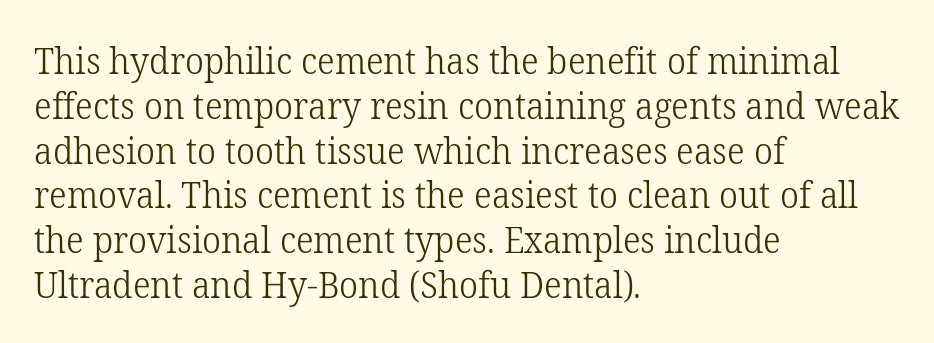
{"serif": "yes", "italic": "no", "bold": "no", "weight": "light", "width": "normal", "stroke_contrast": "low", "x_height": "medium", "monospaced": "no", "underline": "no", "align": "left", "line_spacing_ratio": 1.21, "letter_spacing": "normal", "letter_spacing_em": 0.0, "glyph_px": 37}
